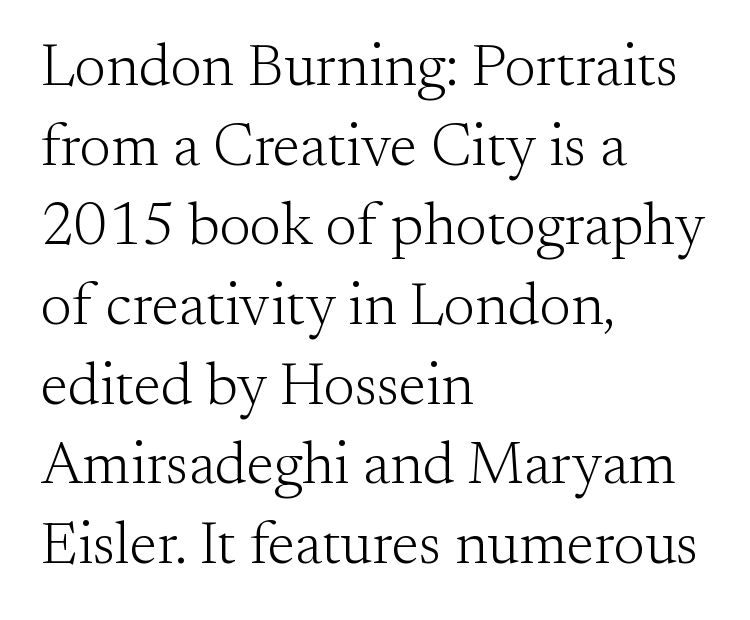
{"serif": "yes", "italic": "no", "bold": "no", "weight": "light", "width": "normal", "stroke_contrast": "medium", "x_height": "small", "monospaced": "no", "underline": "no", "align": "left", "line_spacing": "normal", "line_spacing_ratio": 1.35, "letter_spacing": "normal", "letter_spacing_em": 0.0, "glyph_px": 59}
